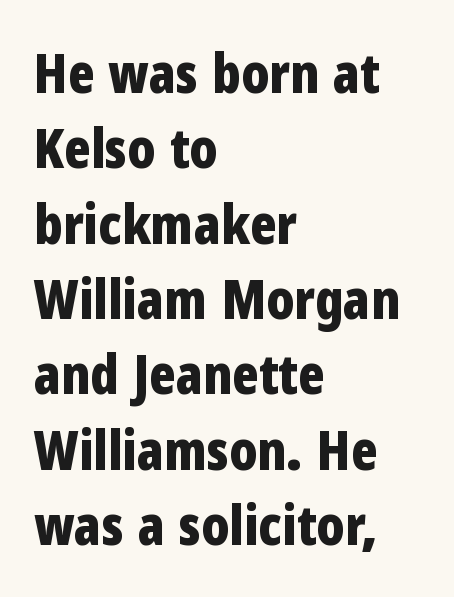
Q: Is the text bold? A: Yes.
Q: Is the text italic (slanted)? A: No, it is upright.
Q: Is the typeface a serif or a sans-serif typeface? A: Sans-serif.
Q: Is the text underlined? A: No.
Q: How is the paragraph aligned? A: Left-aligned.
Q: Is the spacing between letters normal or unusually wide? A: Normal.
Q: Is the spacing between lines tight, normal or loose? A: Normal.
Q: Width (condensed, normal, or wide)? A: Condensed.
Q: Stroke contrast? A: Low.
Q: x-height? A: Medium.
Q: Monospaced? A: No.
